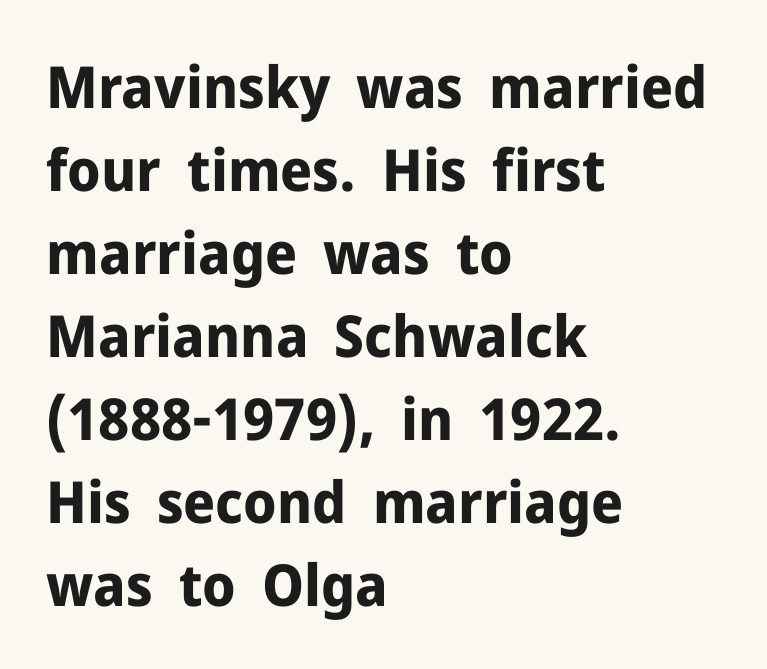
{"serif": "no", "italic": "no", "bold": "yes", "weight": "bold", "width": "normal", "stroke_contrast": "low", "x_height": "medium", "monospaced": "no", "underline": "no", "align": "left", "line_spacing": "normal", "line_spacing_ratio": 1.43, "letter_spacing": "normal", "letter_spacing_em": 0.0, "glyph_px": 58}
